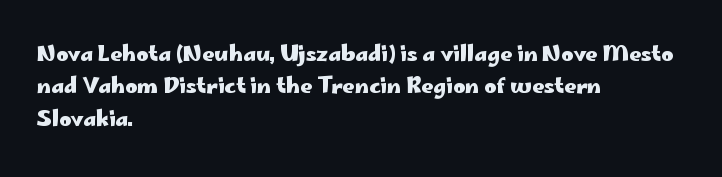
Q: Is the text bold? A: Yes.
Q: Is the text italic (slanted)? A: No, it is upright.
Q: Is the text underlined? A: No.
Q: How is the paragraph aligned? A: Left-aligned.
Q: Is the spacing between letters normal or unusually wide? A: Normal.
Q: Is the spacing between lines tight, normal or loose? A: Normal.
